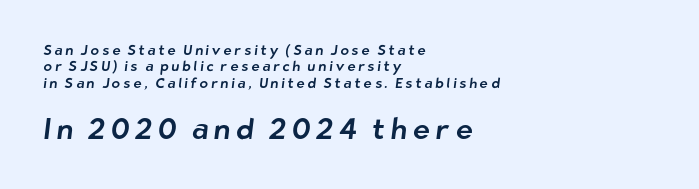
The image shows 29 px sans-serif type; set left-aligned, line spacing 1.17x, unusually wide letter spacing (+0.2 em), not underlined; the second (bottom) block is 2.07x larger; low stroke contrast and a medium x-height.
